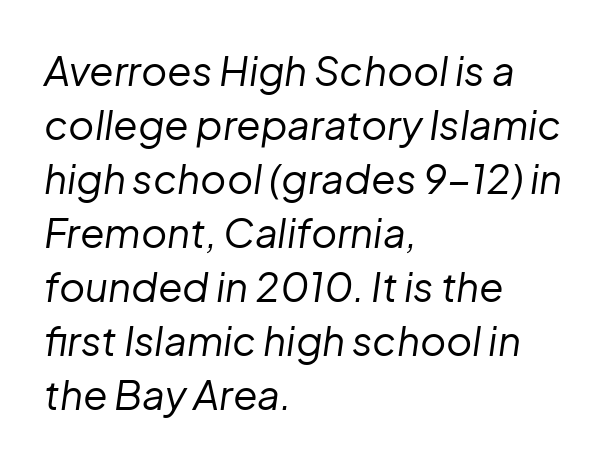
The image shows 40 px regular-weight type, italic (leaning right); set left-aligned, normal line spacing (1.35x), normal letter spacing, not underlined; low stroke contrast and a medium x-height.
